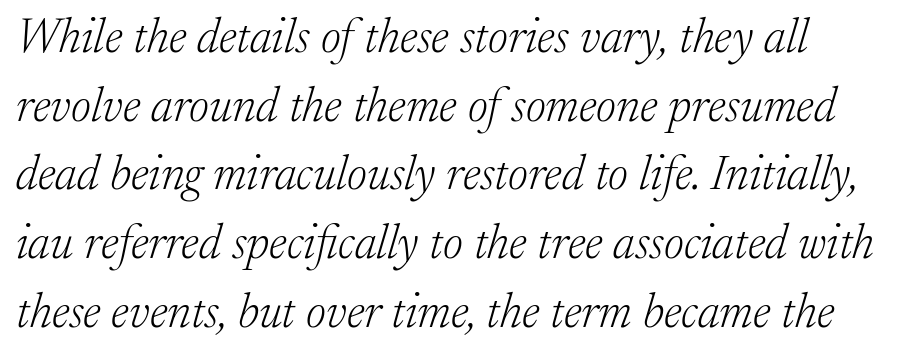
The lines sit at an ordinary, default distance from one another. These lines are composed in type with serifs. The words here are not underlined. The weight tops out at a normal text grade. You could not count columns in this text — the font is proportionally spaced.
